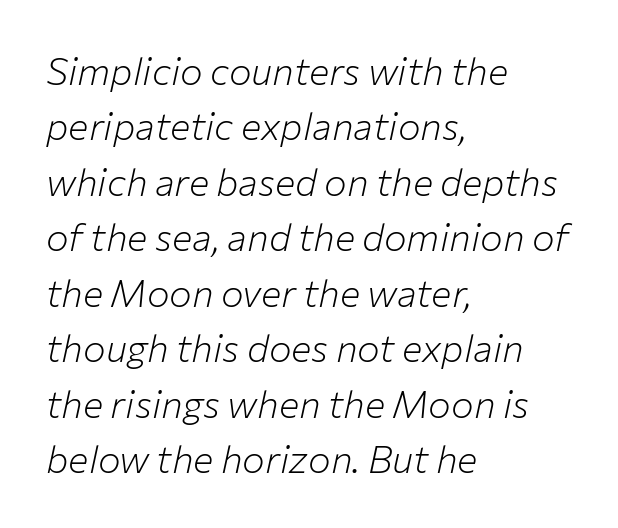
Q: Is the text bold? A: No.
Q: Is the text italic (slanted)? A: Yes, it leans right by about 12 degrees.
Q: Is the text underlined? A: No.
Q: How is the paragraph aligned? A: Left-aligned.
Q: Is the spacing between letters normal or unusually wide? A: Normal.
Q: Is the spacing between lines tight, normal or loose? A: Normal.
Q: Width (condensed, normal, or wide)? A: Normal.
Q: Stroke contrast? A: Low.
Q: x-height? A: Medium.
Q: Monospaced? A: No.
